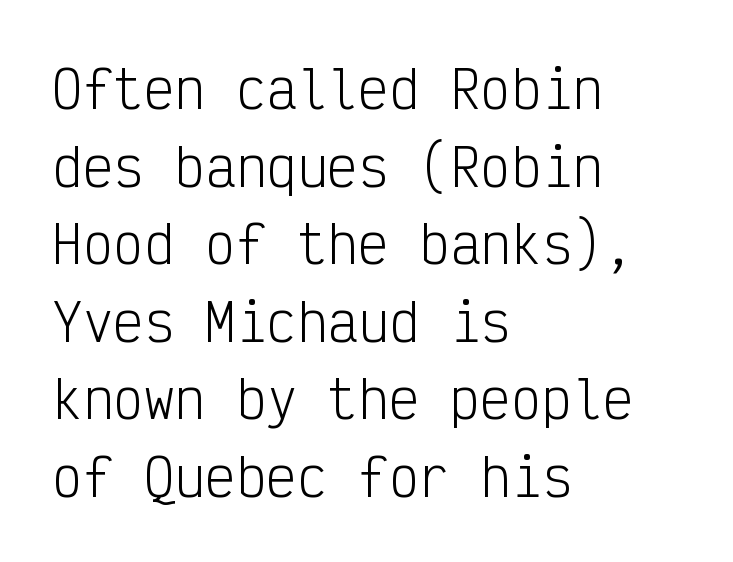
Type style note: lacks serifs. The gap between lines stays unmarked. The lettering stays uniformly vertical, giving the passage a roman look. The lines sit at an ordinary, default distance from one another. Spacing between characters is what you'd get straight out of the box.
